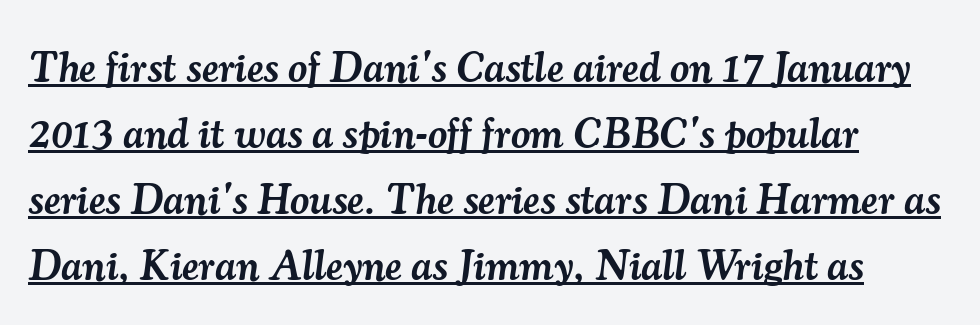
Honestly, the underline is the first thing you notice here. Notice how descenders clear the ascenders below comfortably — that's standard leading. This sample is left-justified, so line endings fall wherever the words run out. Look at the stroke-to-counter ratio: somewhat heavy, a semibold. Does the type have serifs? Yes, each stem ends in a small foot. A typesetter would call this zero additional tracking.
